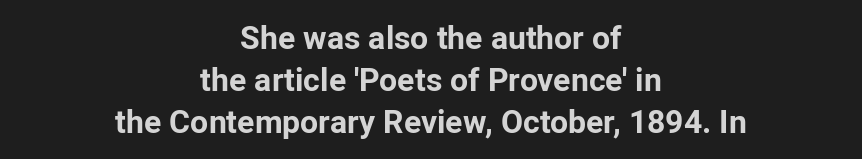
{"serif": "no", "italic": "no", "bold": "yes", "weight": "bold", "width": "normal", "stroke_contrast": "low", "x_height": "medium", "monospaced": "no", "underline": "no", "align": "center", "line_spacing": "normal", "line_spacing_ratio": 1.31, "letter_spacing": "normal", "letter_spacing_em": 0.0, "glyph_px": 32}
